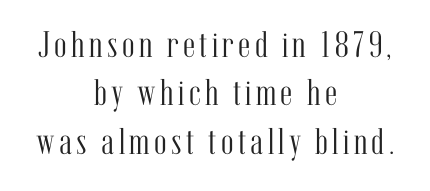
{"serif": "yes", "italic": "no", "bold": "no", "weight": "light", "width": "condensed", "stroke_contrast": "medium", "x_height": "medium", "monospaced": "no", "underline": "no", "align": "center", "line_spacing": "normal", "line_spacing_ratio": 1.31, "glyph_px": 37}
